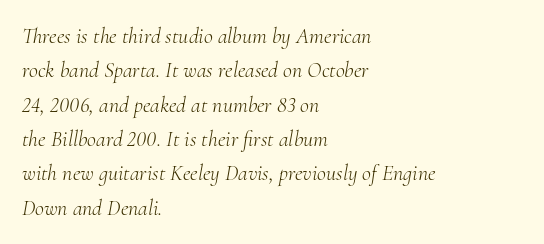
{"italic": "yes", "lean": "right", "slant_degrees": 10, "bold": "no", "underline": "no", "align": "left", "line_spacing": "normal", "line_spacing_ratio": 1.56, "letter_spacing": "normal", "letter_spacing_em": 0.0, "glyph_px": 22}
